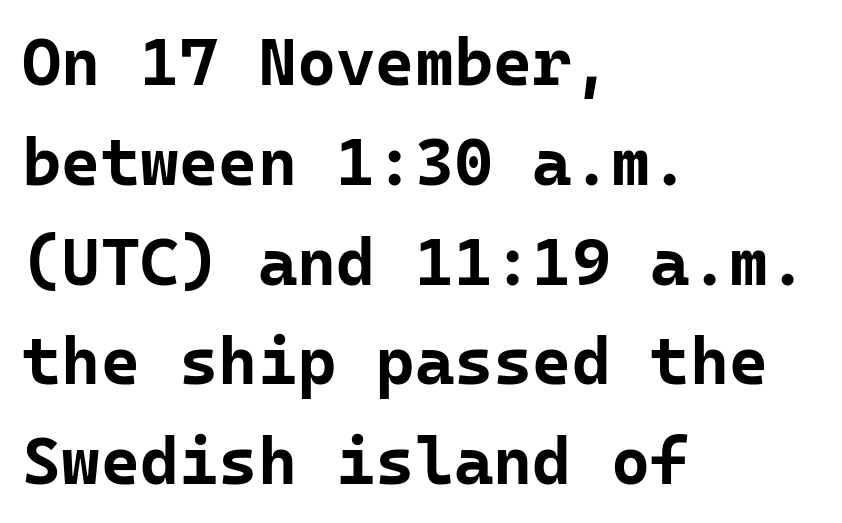
Q: Is the text bold? A: Yes.
Q: Is the text italic (slanted)? A: No, it is upright.
Q: Is the typeface a serif or a sans-serif typeface? A: Sans-serif.
Q: Is the text underlined? A: No.
Q: How is the paragraph aligned? A: Left-aligned.
Q: Is the spacing between letters normal or unusually wide? A: Normal.
Q: Is the spacing between lines tight, normal or loose? A: Normal.
Q: Width (condensed, normal, or wide)? A: Normal.
Q: Stroke contrast? A: Low.
Q: x-height? A: Medium.
Q: Monospaced? A: Yes.
